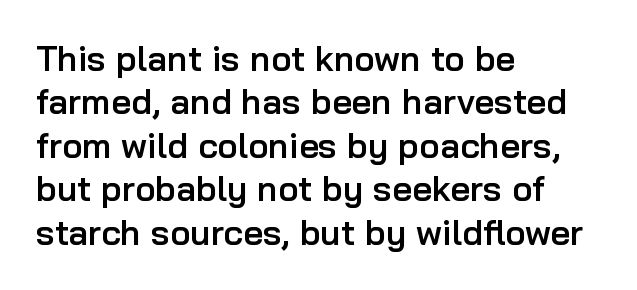
Q: Is the text bold? A: Semi-bold.
Q: Is the text italic (slanted)? A: No, it is upright.
Q: Is the typeface a serif or a sans-serif typeface? A: Sans-serif.
Q: Is the text underlined? A: No.
Q: How is the paragraph aligned? A: Left-aligned.
Q: Is the spacing between letters normal or unusually wide? A: Normal.
Q: Width (condensed, normal, or wide)? A: Normal.
Q: Stroke contrast? A: Low.
Q: x-height? A: Medium.
Q: Monospaced? A: No.
